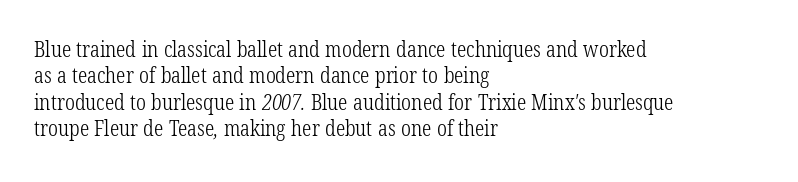
There is no visible air inserted between adjacent glyphs. A quiet, ordinary-to-light weight characterises the typeface. Bare-footed words on every line. The setting favours the left margin, as ordinary paragraphs usually do.
